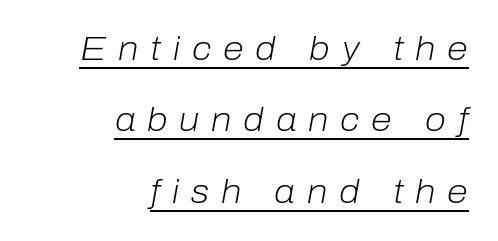
{"italic": "yes", "lean": "right", "slant_degrees": 10, "bold": "no", "weight": "light", "width": "normal", "stroke_contrast": "low", "x_height": "medium", "monospaced": "no", "underline": "yes", "align": "right", "line_spacing": "loose", "line_spacing_ratio": 2.1, "letter_spacing": "wide", "letter_spacing_em": 0.35, "glyph_px": 34}
